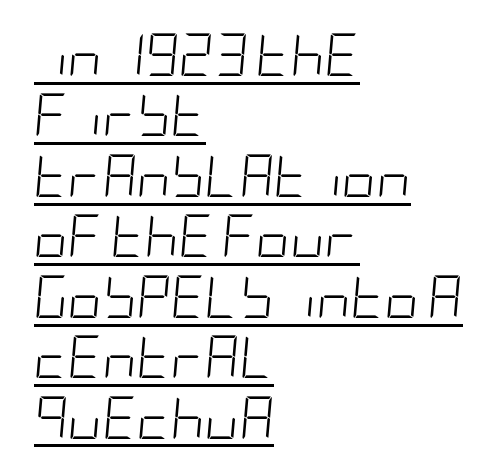
The image shows 42 px light, condensed type, italic (leaning right); set left-aligned, normal line spacing (1.44x), normal letter spacing, underlined; low stroke contrast and a large x-height.
